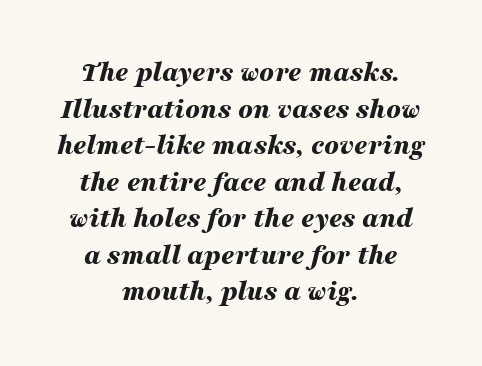
The image shows 29 px bold, wide type, italic (leaning right); set centered, normal line spacing (1.26x), normal letter spacing, not underlined; medium stroke contrast and a medium x-height.
